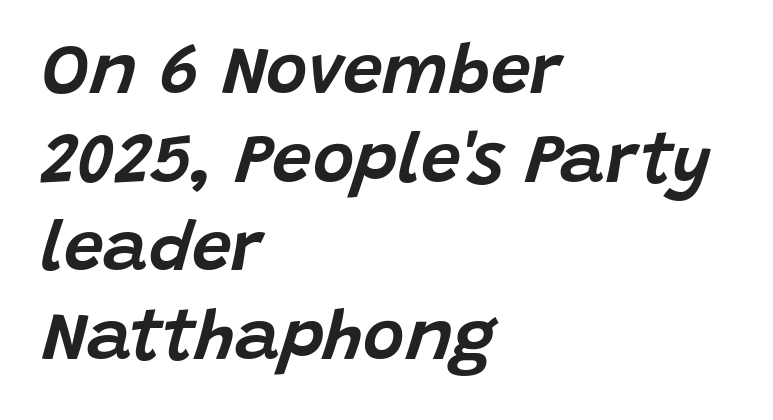
Here the designer chose a conventional face with non-uniform glyph widths. The paragraph shown leans on its left margin. How are the letters spaced? Ordinarily, with no added tracking. Compared with typical paragraphs, the rows here are spaced about the same.
